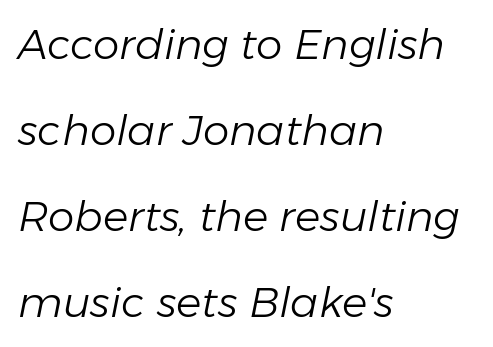
Q: Is the text bold? A: No.
Q: Is the text italic (slanted)? A: Yes, it leans right by about 11 degrees.
Q: Is the text underlined? A: No.
Q: How is the paragraph aligned? A: Left-aligned.
Q: Is the spacing between letters normal or unusually wide? A: Normal.
Q: Is the spacing between lines tight, normal or loose? A: Loose.
Q: Width (condensed, normal, or wide)? A: Normal.
Q: Stroke contrast? A: Low.
Q: x-height? A: Medium.
Q: Monospaced? A: No.
